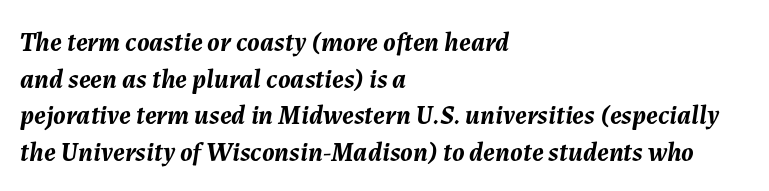
The image shows 27 px bold type, italic (leaning right); set left-aligned, normal line spacing (1.36x), normal letter spacing, not underlined.
